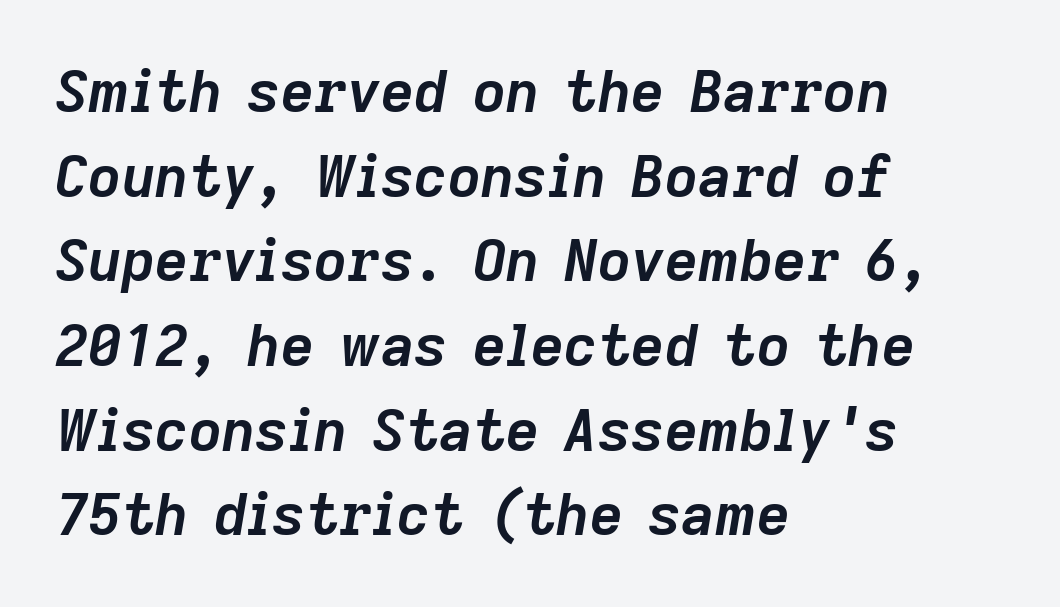
Q: Is the text bold? A: Yes.
Q: Is the text italic (slanted)? A: Yes, it leans right by about 9 degrees.
Q: Is the text underlined? A: No.
Q: How is the paragraph aligned? A: Left-aligned.
Q: Is the spacing between letters normal or unusually wide? A: Normal.
Q: Is the spacing between lines tight, normal or loose? A: Normal.
Q: Width (condensed, normal, or wide)? A: Normal.
Q: Stroke contrast? A: Low.
Q: x-height? A: Medium.
Q: Monospaced? A: No.
